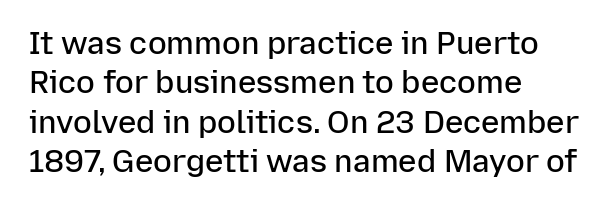
Q: Is the text bold? A: Semi-bold.
Q: Is the text italic (slanted)? A: No, it is upright.
Q: Is the typeface a serif or a sans-serif typeface? A: Sans-serif.
Q: Is the text underlined? A: No.
Q: How is the paragraph aligned? A: Left-aligned.
Q: Is the spacing between letters normal or unusually wide? A: Normal.
Q: Is the spacing between lines tight, normal or loose? A: Normal.
Q: Width (condensed, normal, or wide)? A: Normal.
Q: Stroke contrast? A: Low.
Q: x-height? A: Medium.
Q: Monospaced? A: No.
